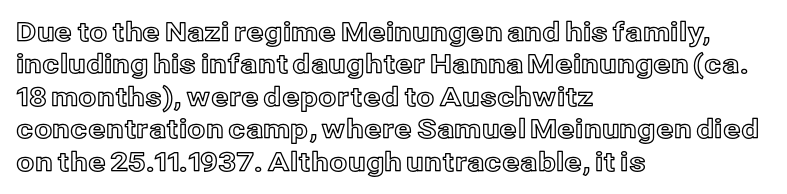
Q: Is the text italic (slanted)? A: No, it is upright.
Q: Is the text underlined? A: No.
Q: How is the paragraph aligned? A: Left-aligned.
Q: Is the spacing between letters normal or unusually wide? A: Normal.
Q: Is the spacing between lines tight, normal or loose? A: Normal.
